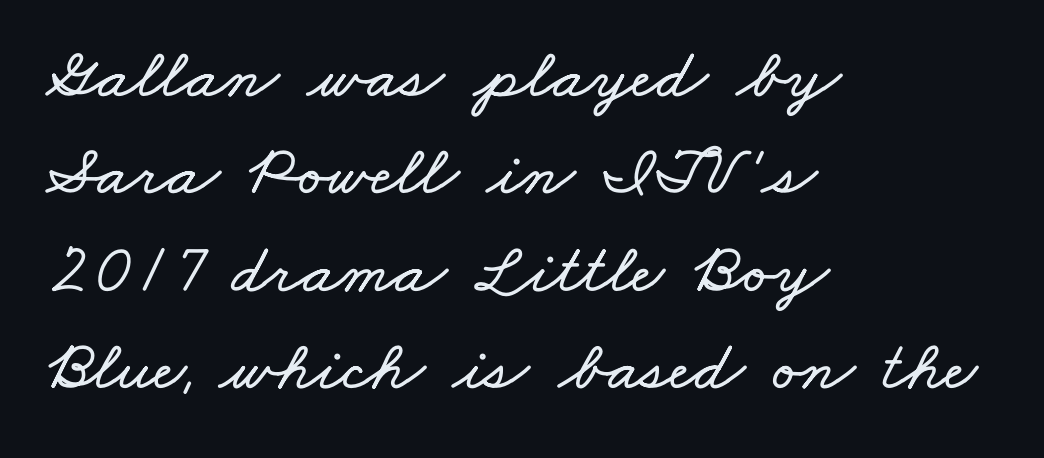
{"width": "wide", "stroke_contrast": "low", "x_height": "small", "monospaced": "no", "underline": "no", "align": "left", "line_spacing": "normal", "line_spacing_ratio": 1.37, "letter_spacing": "normal", "letter_spacing_em": 0.0, "glyph_px": 71}
